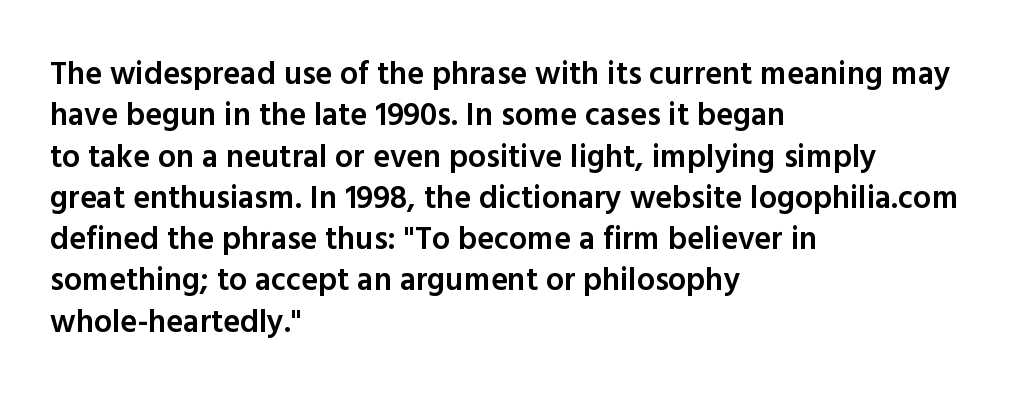
Compared with typical body copy, the letter spacing here is the same. Each glyph is drawn with semibold strokes, heavier than normal yet not fully bold. The rendering uses natural spacing where letterforms have individual widths. Observe the absence of serifs on each vertical stroke in this sample. The rag falls on the right side of this text block.
